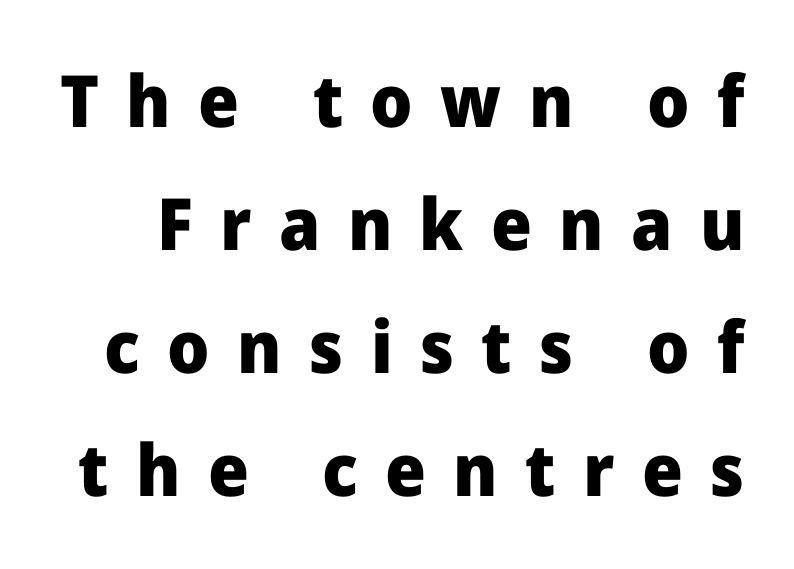
{"serif": "no", "italic": "no", "bold": "yes", "weight": "heavy", "width": "normal", "stroke_contrast": "low", "x_height": "medium", "monospaced": "no", "underline": "no", "line_spacing_ratio": 1.71, "letter_spacing": "wide", "letter_spacing_em": 0.38, "glyph_px": 72}
